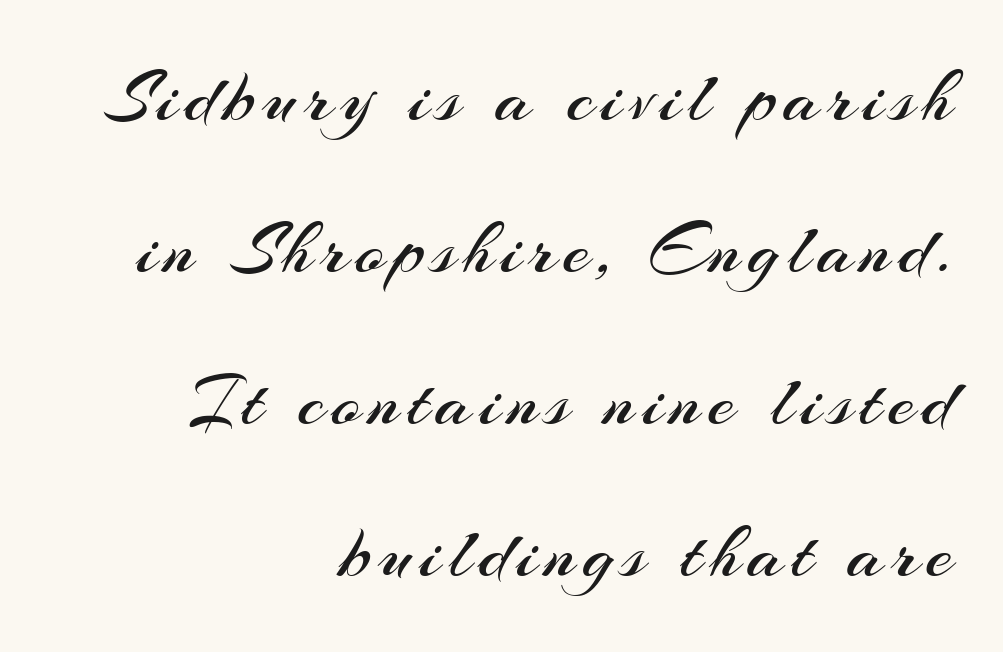
The image shows 76 px regular-weight sans-serif type; set right-aligned, loose line spacing (2.0x), not underlined; medium stroke contrast and a small x-height.
